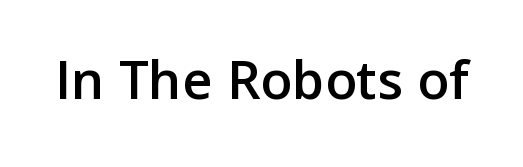
Q: Is the text italic (slanted)? A: No, it is upright.
Q: Is the typeface a serif or a sans-serif typeface? A: Sans-serif.
Q: Is the text underlined? A: No.
Q: Is the spacing between letters normal or unusually wide? A: Normal.
Q: Width (condensed, normal, or wide)? A: Normal.
Q: Stroke contrast? A: Low.
Q: x-height? A: Medium.
Q: Monospaced? A: No.
